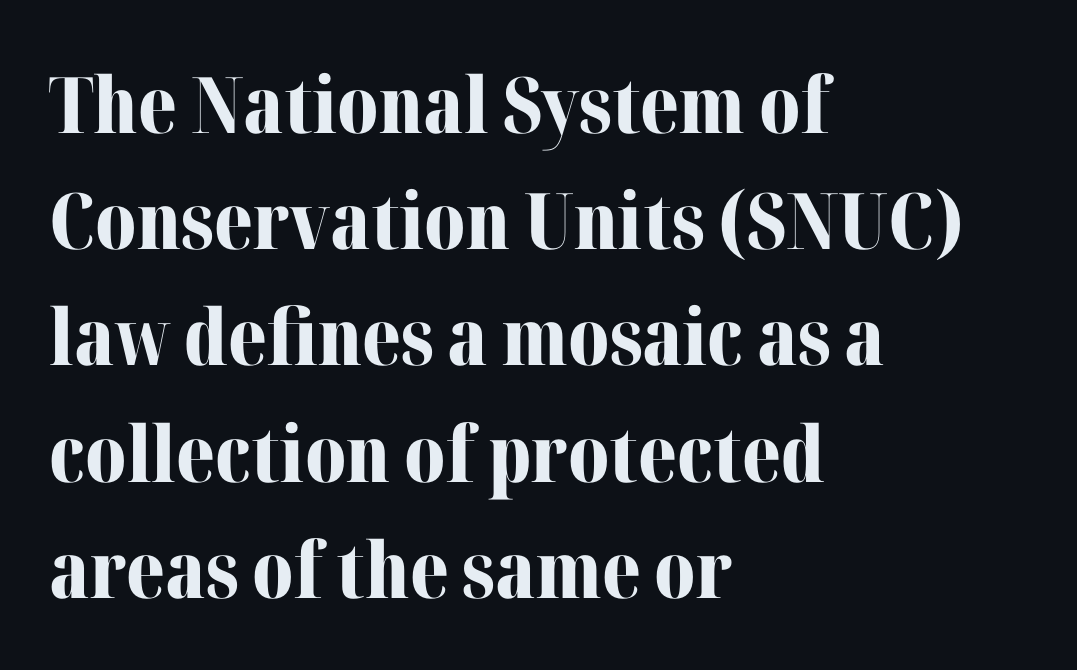
The image shows 78 px bold serif type, upright; set left-aligned, normal line spacing (1.49x), normal letter spacing, not underlined; medium stroke contrast and a medium x-height.
